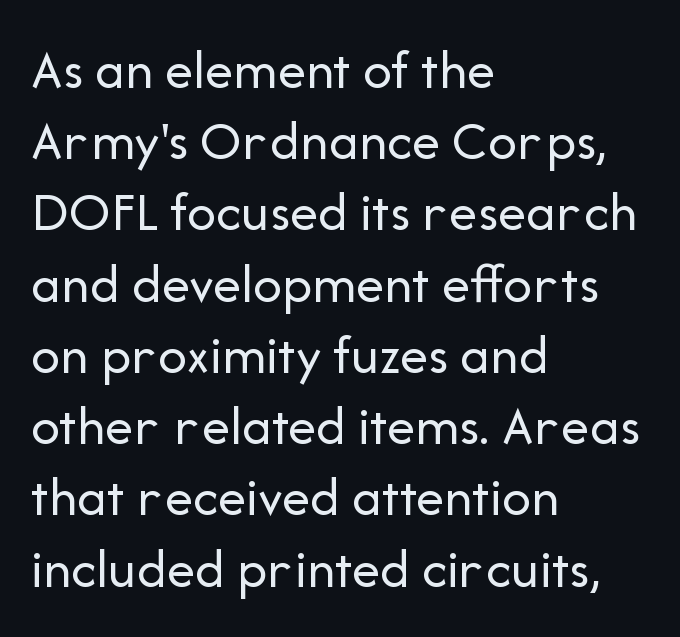
These lines are rendered in a variable-pitch font. Descenders hang freely into open space. Unbolded letterforms with no extra heft. Vertically, the passage feels balanced, rows spaced as you'd expect.
